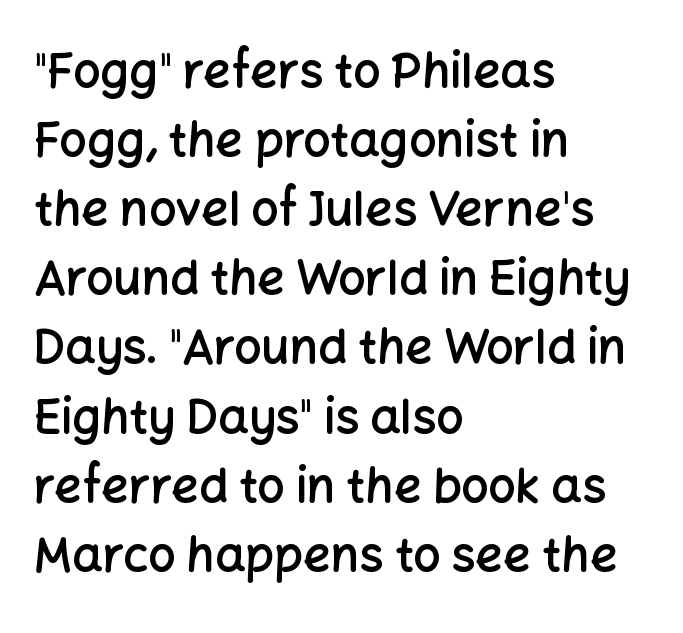
Reading down the column, the eye jumps a familiar distance to each next line. Proportional: the letters do not fall into vertical columns. Spacing between characters is what you'd get straight out of the box. A sans-serif font was chosen for this passage. Posture: vertical. Glance below the letters and you will spot only blank space.
